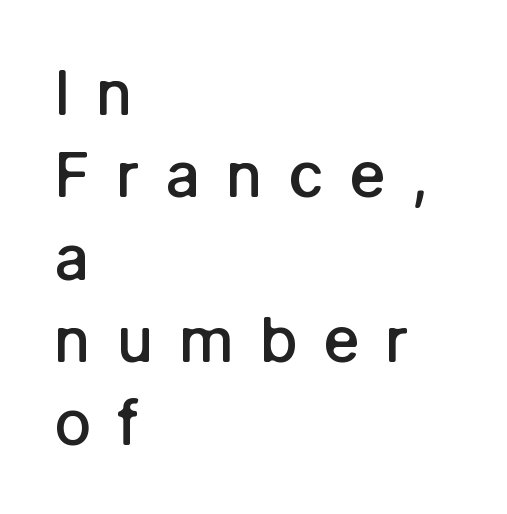
The image shows 62 px semibold sans-serif type, upright; set left-aligned, normal line spacing (1.33x), unusually wide letter spacing (+0.41 em), not underlined; low stroke contrast and a medium x-height.
